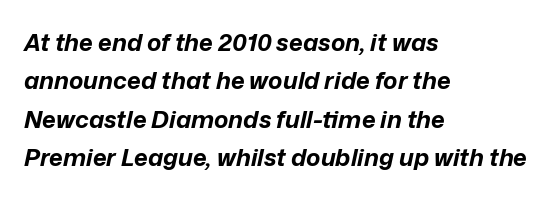
{"italic": "yes", "lean": "right", "slant_degrees": 12, "bold": "yes", "underline": "no", "align": "left", "line_spacing": "normal", "line_spacing_ratio": 1.6, "letter_spacing": "normal", "letter_spacing_em": 0.0, "glyph_px": 24}
